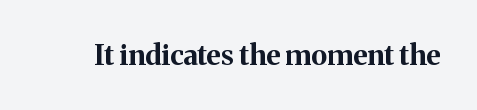
{"serif": "yes", "italic": "no", "bold": "yes", "weight": "bold", "width": "normal", "stroke_contrast": "medium", "x_height": "medium", "monospaced": "no", "underline": "no", "letter_spacing": "normal", "letter_spacing_em": 0.0, "glyph_px": 28}
